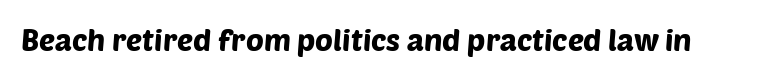
{"serif": "no", "width": "normal", "stroke_contrast": "low", "x_height": "large", "monospaced": "no", "underline": "no", "letter_spacing": "normal", "letter_spacing_em": 0.0, "glyph_px": 30}
